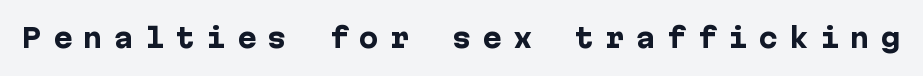
Q: Is the text bold? A: Yes.
Q: Is the text italic (slanted)? A: No, it is upright.
Q: Is the text underlined? A: No.
Q: Is the spacing between letters normal or unusually wide? A: Unusually wide.
